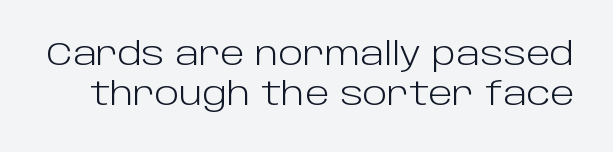
A sans-serif font was chosen for this passage. The rendering uses a moderate line-height, typical for paragraphs. Does extra space separate the letters? No, they use regular spacing. This rendering features lettering with no underline. Character widths vary here, with narrow letters taking less room than wide ones.
